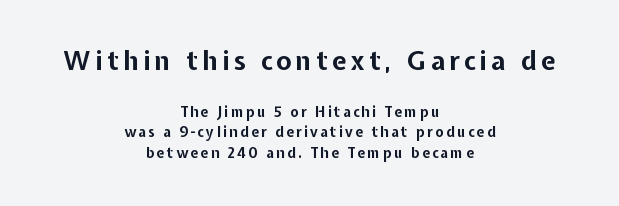
Compared with a flush-left layout, this one balances lines on the center instead. The first block has been scaled up relative to the second. Does the weight exceed regular? Yes, all the way to bold. Successive baselines arrive at the customary interval. Underline: absent.
